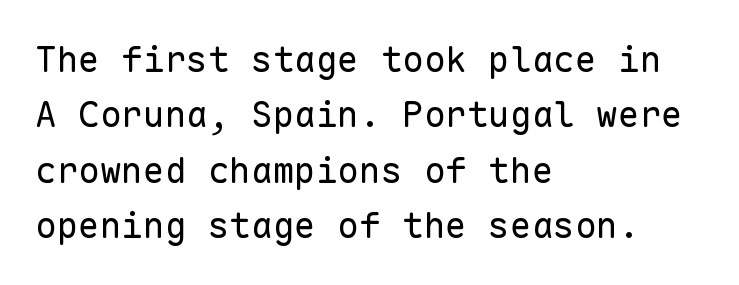
Q: Is the text bold? A: No.
Q: Is the text italic (slanted)? A: No, it is upright.
Q: Is the typeface a serif or a sans-serif typeface? A: Sans-serif.
Q: Is the text underlined? A: No.
Q: How is the paragraph aligned? A: Left-aligned.
Q: Is the spacing between letters normal or unusually wide? A: Normal.
Q: Is the spacing between lines tight, normal or loose? A: Normal.
Q: Width (condensed, normal, or wide)? A: Normal.
Q: Stroke contrast? A: Low.
Q: x-height? A: Medium.
Q: Monospaced? A: Yes.
